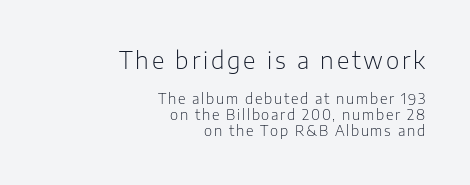
The first block has been scaled up relative to the second. Is the type heavy? It reads as light-to-regular instead. You could barely slide anything between these rows. Vertical strokes here are truly vertical. Compared with a flush-left layout, this one pins lines to the opposite, right side.
